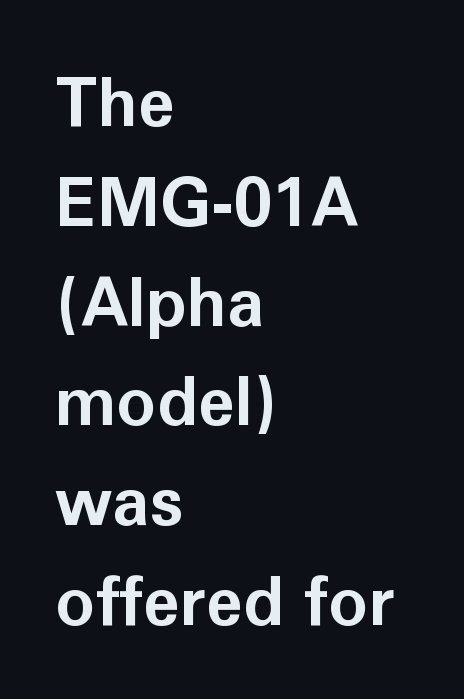
{"serif": "no", "italic": "no", "bold": "yes", "weight": "bold", "width": "normal", "stroke_contrast": "low", "x_height": "medium", "monospaced": "no", "underline": "no", "align": "left", "line_spacing": "normal", "line_spacing_ratio": 1.49, "letter_spacing": "normal", "letter_spacing_em": 0.0, "glyph_px": 67}
